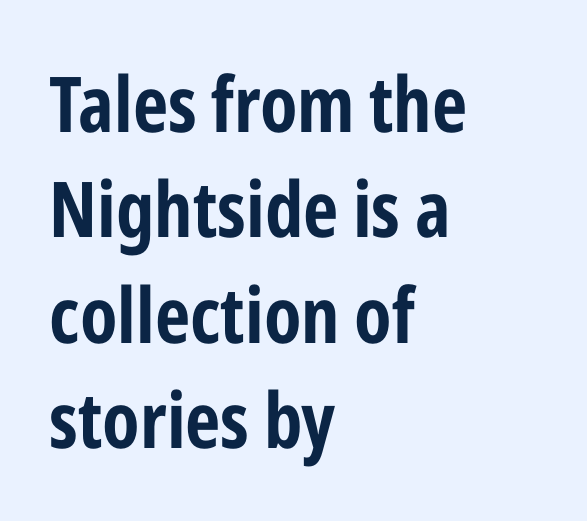
Caption: standard tracking, unaltered. The passage shown is typed in a proportional face where columns would drift. Is there any slant? The stems are plumb. In terms of leading, this rendering sits right in the middle. Short and long lines alike share a common starting point at left. The passage shown is typeset with a sans-serif family.
